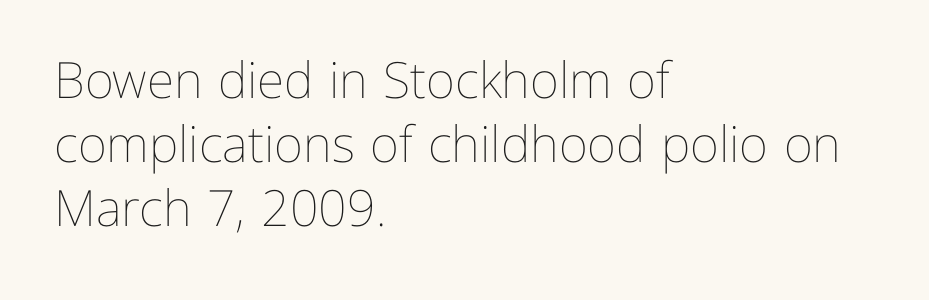
The image shows 50 px thin type, upright; set left-aligned, normal line spacing (1.28x), normal letter spacing, not underlined; low stroke contrast and a medium x-height.
